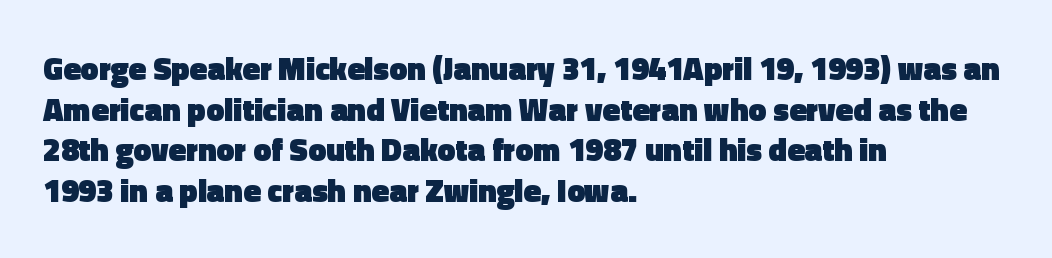
{"serif": "no", "italic": "no", "bold": "yes", "weight": "heavy", "width": "normal", "x_height": "medium", "monospaced": "no", "underline": "no", "align": "left", "line_spacing": "normal", "line_spacing_ratio": 1.27, "letter_spacing": "normal", "letter_spacing_em": 0.0, "glyph_px": 32}
